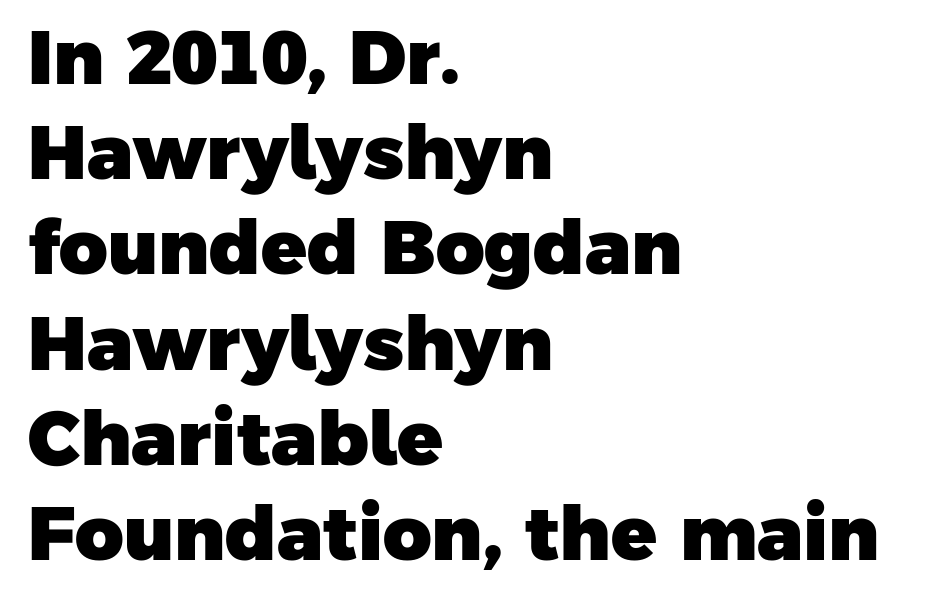
The image shows 75 px heavy sans-serif type; set left-aligned, normal line spacing (1.27x), normal letter spacing, not underlined; low stroke contrast and a medium x-height.
